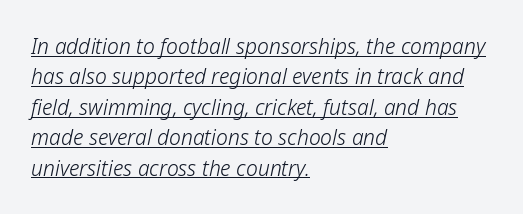
Heft: none added — not bold. Is there an underline? Yes — a line sits under the letters. Caption: multi-line text, flush left, ragged right. An italicized treatment has been applied to the whole sample.
